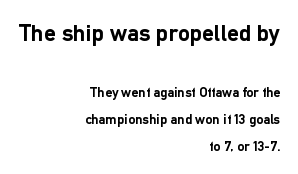
Q: Is the text bold? A: Yes.
Q: Is the text italic (slanted)? A: No, it is upright.
Q: Is the text underlined? A: No.
Q: How is the paragraph aligned? A: Right-aligned.
Q: Is the spacing between letters normal or unusually wide? A: Normal.
Q: Is the spacing between lines tight, normal or loose? A: Loose.
Q: Which block of text is set in a larger size, the first (top) or the second (bottom)? A: The first (top) one.
